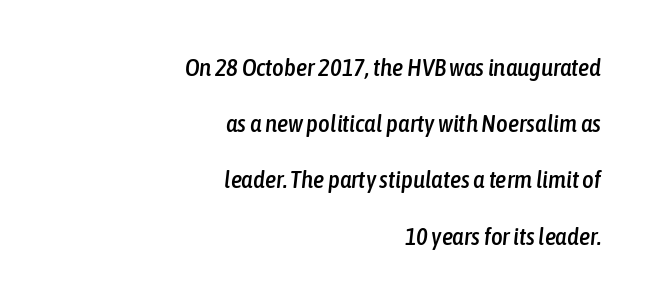
The image shows 25 px text type, italic (leaning right); set right-aligned, loose line spacing (2.25x), normal letter spacing, not underlined.
